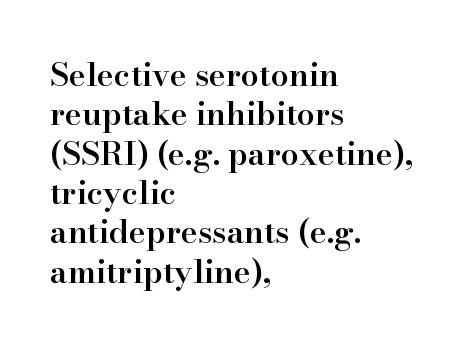
Q: Is the text bold? A: Semi-bold.
Q: Is the text italic (slanted)? A: No, it is upright.
Q: Is the typeface a serif or a sans-serif typeface? A: Serif.
Q: Is the text underlined? A: No.
Q: How is the paragraph aligned? A: Left-aligned.
Q: Is the spacing between letters normal or unusually wide? A: Normal.
Q: Width (condensed, normal, or wide)? A: Normal.
Q: Stroke contrast? A: High.
Q: x-height? A: Small.
Q: Monospaced? A: No.
